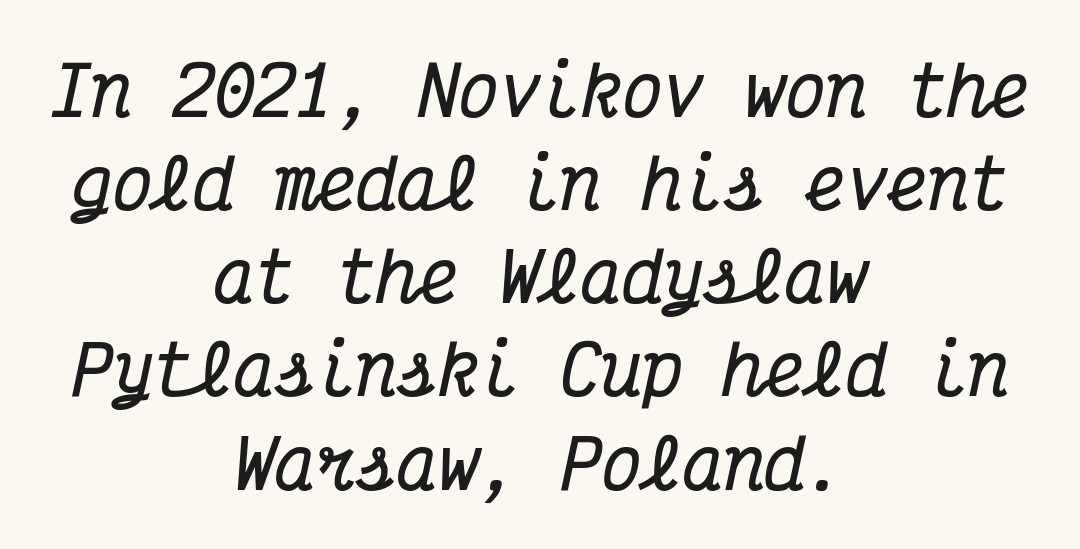
The image shows 68 px bold, condensed serif type, italic (leaning right), monospaced; set centered, normal line spacing (1.37x), normal letter spacing, not underlined; medium stroke contrast and a medium x-height.
